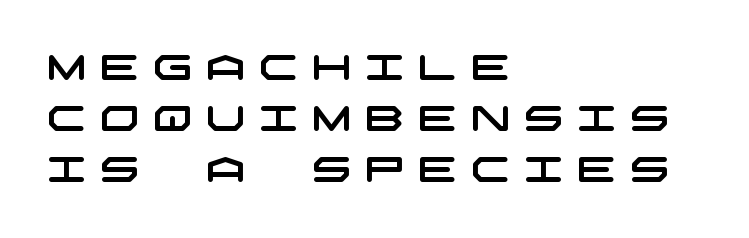
Serif or sans? Sans — the stroke terminals are bare. Baseline-to-baseline distance is the conventional proportion of letter height. This rendering uses left alignment, leaving the right contour irregular. Bare-footed words on every line.
